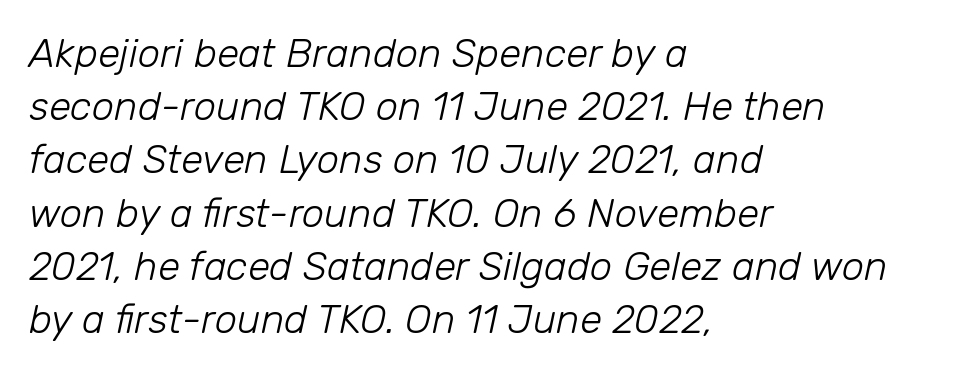
The image shows 40 px light type, italic (leaning right); set left-aligned, normal line spacing (1.33x), normal letter spacing, not underlined; low stroke contrast and a medium x-height.
